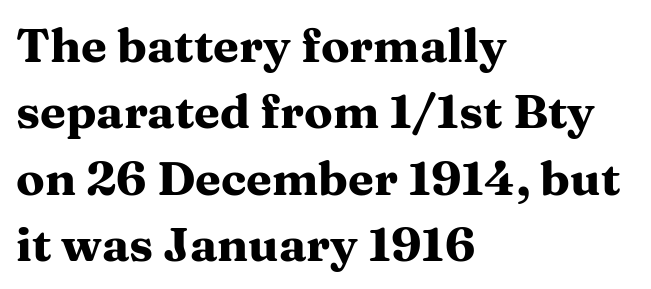
{"serif": "yes", "italic": "no", "bold": "yes", "weight": "heavy", "width": "wide", "stroke_contrast": "medium", "x_height": "medium", "monospaced": "no", "underline": "no", "align": "left", "line_spacing": "normal", "line_spacing_ratio": 1.41, "letter_spacing": "normal", "letter_spacing_em": 0.0, "glyph_px": 47}
